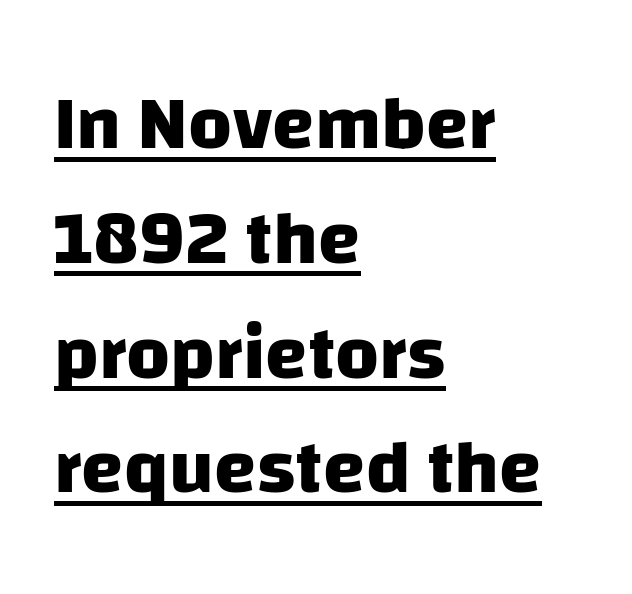
Q: Is the text bold? A: Yes.
Q: Is the typeface a serif or a sans-serif typeface? A: Sans-serif.
Q: Is the text underlined? A: Yes.
Q: How is the paragraph aligned? A: Left-aligned.
Q: Is the spacing between letters normal or unusually wide? A: Normal.
Q: Is the spacing between lines tight, normal or loose? A: Normal.
Q: Width (condensed, normal, or wide)? A: Normal.
Q: Stroke contrast? A: Low.
Q: x-height? A: Large.
Q: Monospaced? A: No.
